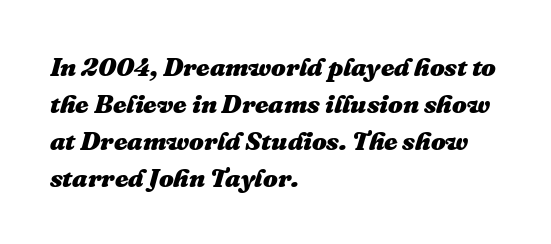
Q: Is the text bold? A: Yes.
Q: Is the text italic (slanted)? A: Yes, it leans right by about 16 degrees.
Q: Is the text underlined? A: No.
Q: How is the paragraph aligned? A: Left-aligned.
Q: Is the spacing between letters normal or unusually wide? A: Normal.
Q: Is the spacing between lines tight, normal or loose? A: Normal.
